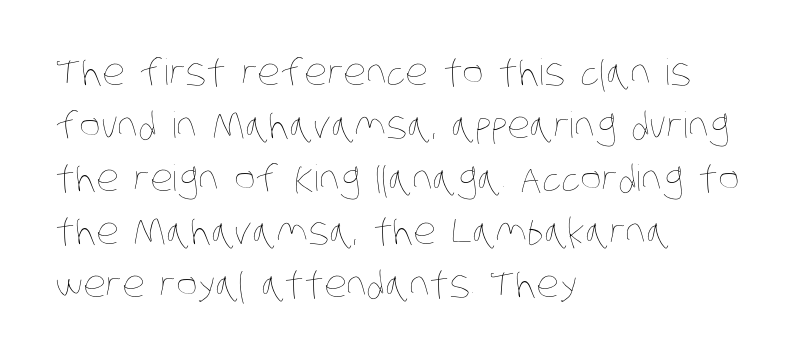
Q: Is the text bold? A: No.
Q: Is the text underlined? A: No.
Q: How is the paragraph aligned? A: Left-aligned.
Q: Is the spacing between letters normal or unusually wide? A: Normal.
Q: Is the spacing between lines tight, normal or loose? A: Normal.
Q: Width (condensed, normal, or wide)? A: Condensed.
Q: Stroke contrast? A: Low.
Q: x-height? A: Large.
Q: Monospaced? A: No.
